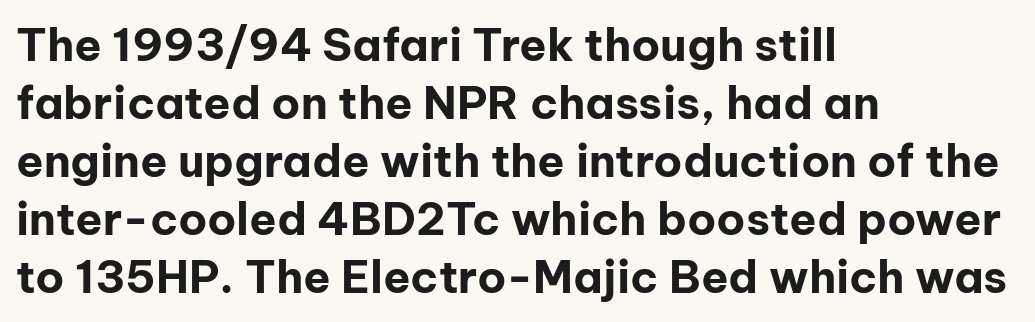
The image shows 45 px bold sans-serif type, upright; set left-aligned, normal line spacing (1.29x), normal letter spacing, not underlined; low stroke contrast and a medium x-height.
